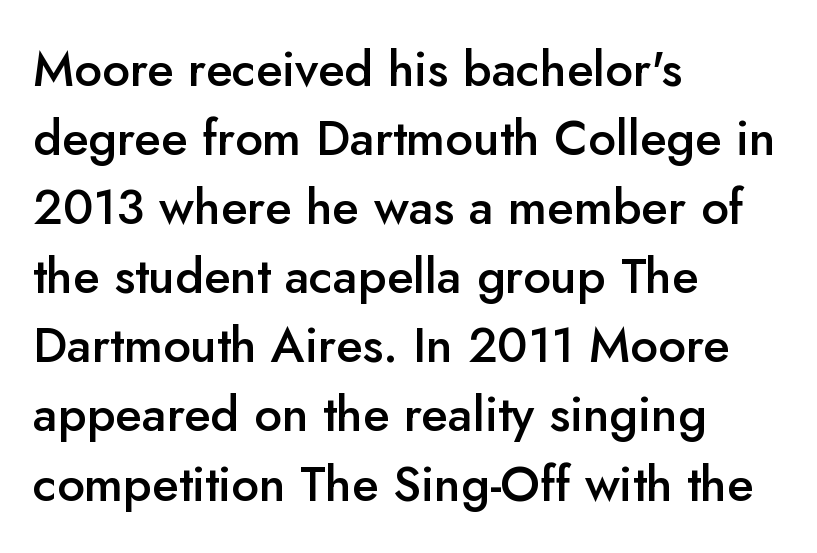
{"serif": "no", "italic": "no", "bold": "semi", "weight": "semibold", "width": "normal", "stroke_contrast": "low", "x_height": "small", "monospaced": "no", "underline": "no", "align": "left", "line_spacing": "normal", "line_spacing_ratio": 1.41, "letter_spacing": "normal", "letter_spacing_em": 0.0, "glyph_px": 49}
